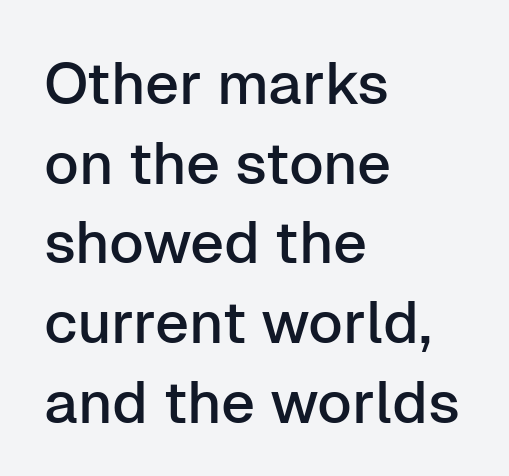
{"serif": "no", "italic": "no", "width": "normal", "stroke_contrast": "low", "x_height": "medium", "monospaced": "no", "underline": "no", "align": "left", "line_spacing": "normal", "line_spacing_ratio": 1.35, "letter_spacing": "normal", "letter_spacing_em": 0.0, "glyph_px": 59}
